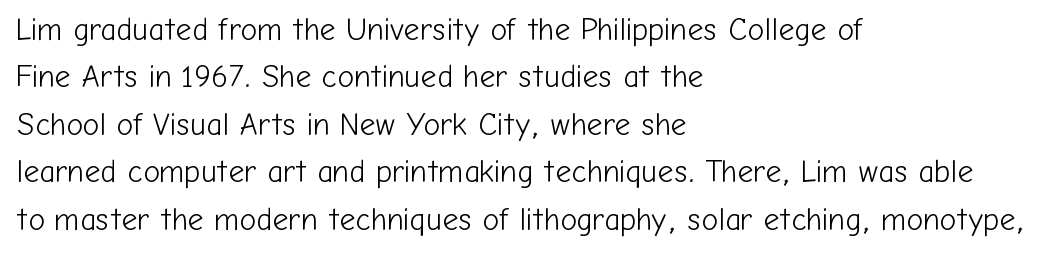
The space directly below the letters is spotless. Regular leading. The font sits on the lighter half of the weight spectrum, regular included. The letters stand straight up with perfectly vertical stems.
